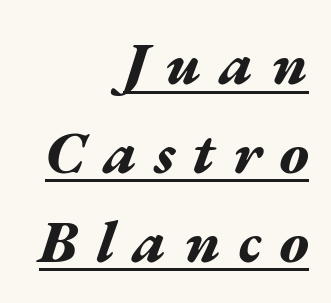
The image shows 60 px bold, wide type, italic (leaning right); set right-aligned, normal line spacing (1.48x), unusually wide letter spacing (+0.3 em), underlined; medium stroke contrast and a medium x-height.
